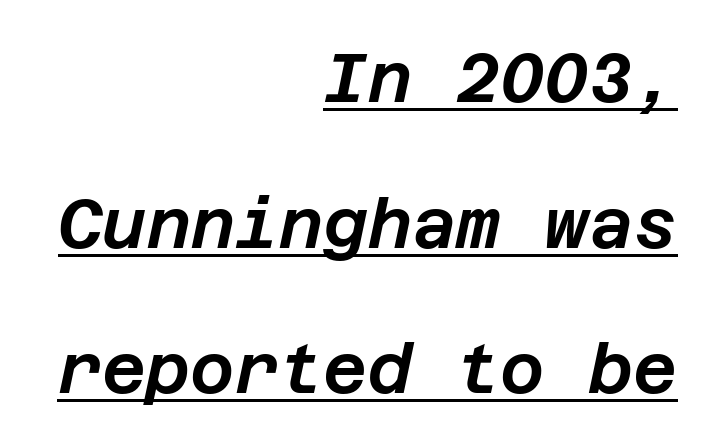
Q: Is the text italic (slanted)? A: Yes, it leans right by about 12 degrees.
Q: Is the text underlined? A: Yes.
Q: How is the paragraph aligned? A: Right-aligned.
Q: Is the spacing between letters normal or unusually wide? A: Normal.
Q: Is the spacing between lines tight, normal or loose? A: Loose.
Q: Width (condensed, normal, or wide)? A: Normal.
Q: Stroke contrast? A: Low.
Q: x-height? A: Large.
